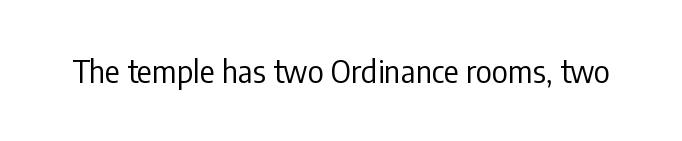
Q: Is the text bold? A: No.
Q: Is the text italic (slanted)? A: No, it is upright.
Q: Is the typeface a serif or a sans-serif typeface? A: Sans-serif.
Q: Is the text underlined? A: No.
Q: Is the spacing between letters normal or unusually wide? A: Normal.
Q: Width (condensed, normal, or wide)? A: Condensed.
Q: Stroke contrast? A: Low.
Q: x-height? A: Medium.
Q: Monospaced? A: No.
